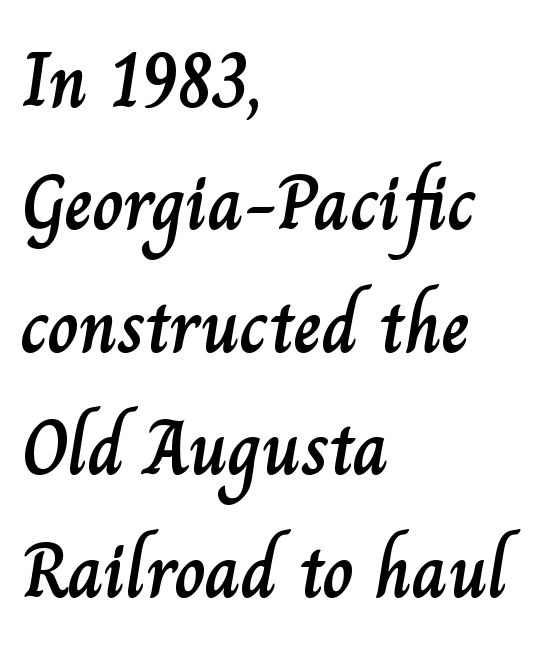
Q: Is the text italic (slanted)? A: Yes.
Q: Is the text underlined? A: No.
Q: How is the paragraph aligned? A: Left-aligned.
Q: Is the spacing between letters normal or unusually wide? A: Normal.
Q: Is the spacing between lines tight, normal or loose? A: Normal.
Q: Width (condensed, normal, or wide)? A: Normal.
Q: Stroke contrast? A: Low.
Q: x-height? A: Small.
Q: Monospaced? A: No.
